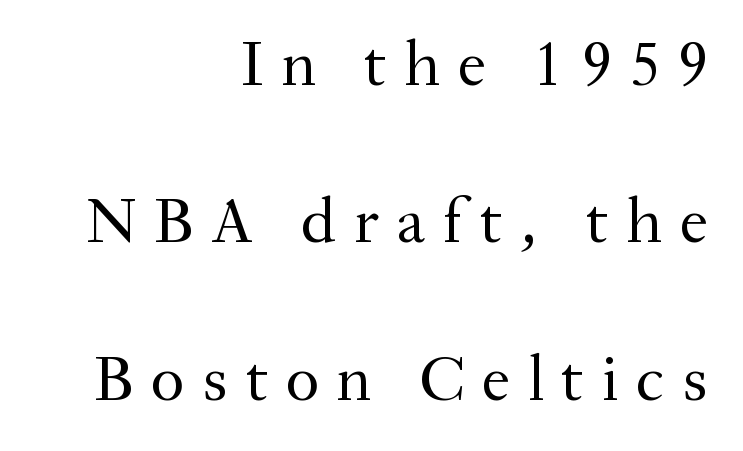
Q: Is the text bold? A: No.
Q: Is the text italic (slanted)? A: No, it is upright.
Q: Is the typeface a serif or a sans-serif typeface? A: Serif.
Q: Is the text underlined? A: No.
Q: How is the paragraph aligned? A: Right-aligned.
Q: Is the spacing between letters normal or unusually wide? A: Unusually wide.
Q: Is the spacing between lines tight, normal or loose? A: Loose.
Q: Width (condensed, normal, or wide)? A: Normal.
Q: Stroke contrast? A: Medium.
Q: x-height? A: Small.
Q: Monospaced? A: No.
